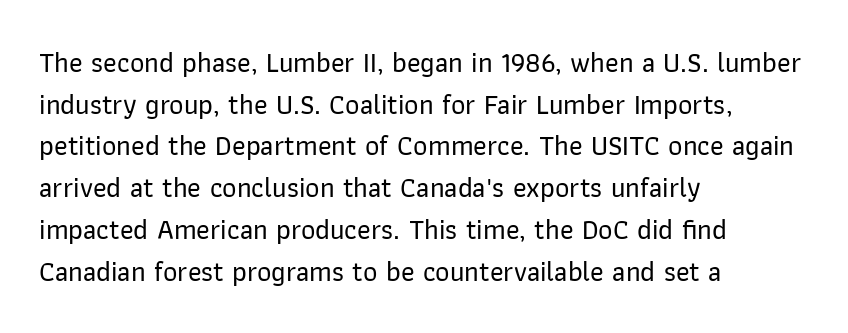
{"serif": "no", "italic": "no", "width": "normal", "stroke_contrast": "low", "x_height": "medium", "monospaced": "no", "underline": "no", "align": "left", "line_spacing": "normal", "line_spacing_ratio": 1.49, "letter_spacing": "normal", "letter_spacing_em": 0.0, "glyph_px": 28}
